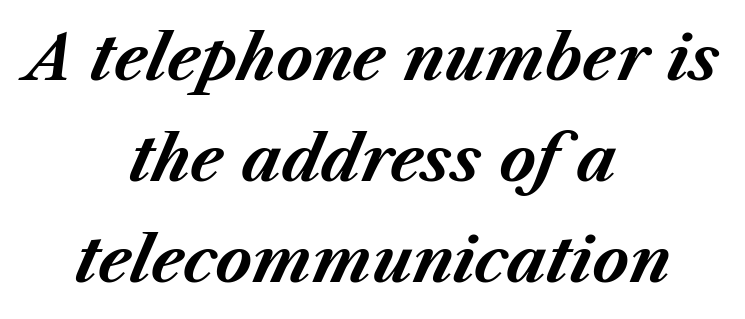
The image shows 62 px bold type, italic (leaning right); set centered, normal line spacing (1.63x), normal letter spacing, not underlined; medium stroke contrast and a medium x-height.
